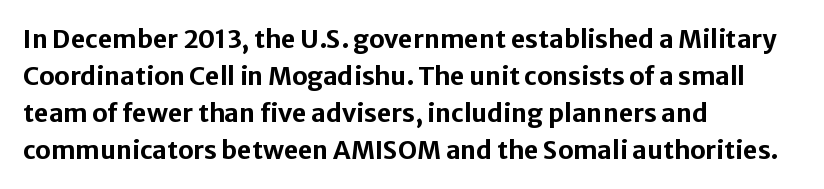
Horizontally, the lines are justified to the leading edge only. These words are printed bold, with thick strokes throughout. These lines sit exactly where default settings would place them. Every character sits straight up, as roman type does. Beneath every word, the page is bare.
